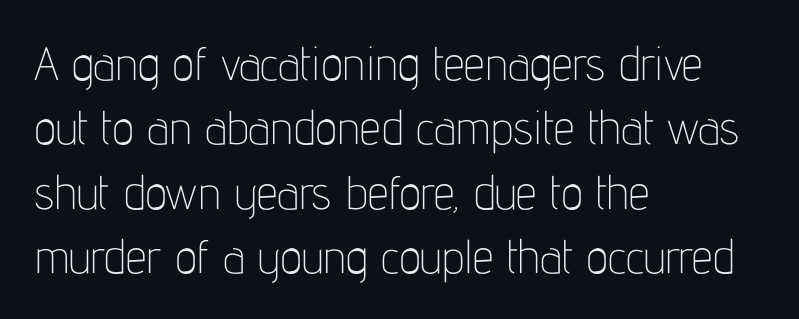
{"serif": "no", "italic": "no", "bold": "no", "weight": "thin", "width": "condensed", "stroke_contrast": "low", "x_height": "medium", "monospaced": "no", "underline": "no", "align": "left", "line_spacing": "normal", "line_spacing_ratio": 1.37, "letter_spacing": "normal", "letter_spacing_em": 0.0, "glyph_px": 47}
